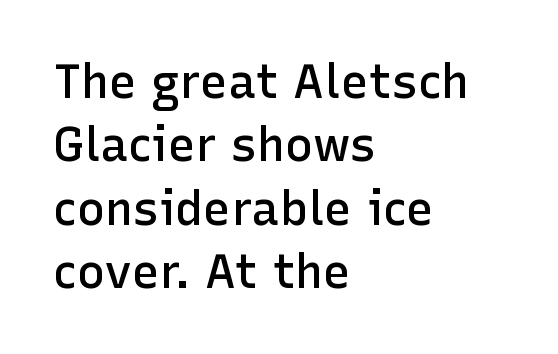
{"serif": "no", "italic": "no", "bold": "semi", "weight": "semibold", "width": "normal", "stroke_contrast": "low", "x_height": "medium", "monospaced": "no", "underline": "no", "align": "left", "line_spacing": "normal", "line_spacing_ratio": 1.35, "letter_spacing": "normal", "letter_spacing_em": 0.0, "glyph_px": 47}
